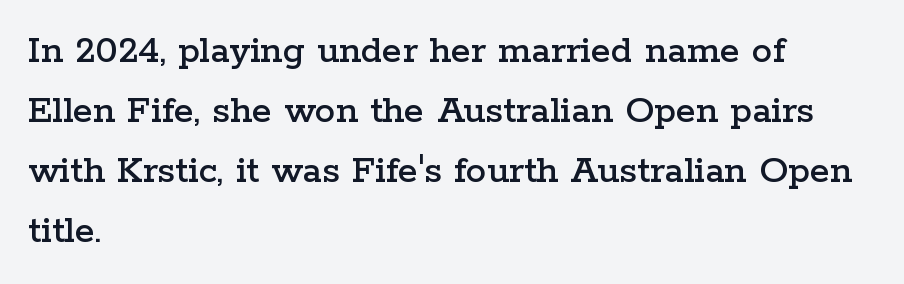
{"serif": "yes", "italic": "no", "width": "wide", "stroke_contrast": "low", "x_height": "medium", "monospaced": "no", "underline": "no", "align": "left", "line_spacing": "normal", "line_spacing_ratio": 1.46, "letter_spacing": "normal", "letter_spacing_em": 0.0, "glyph_px": 41}
